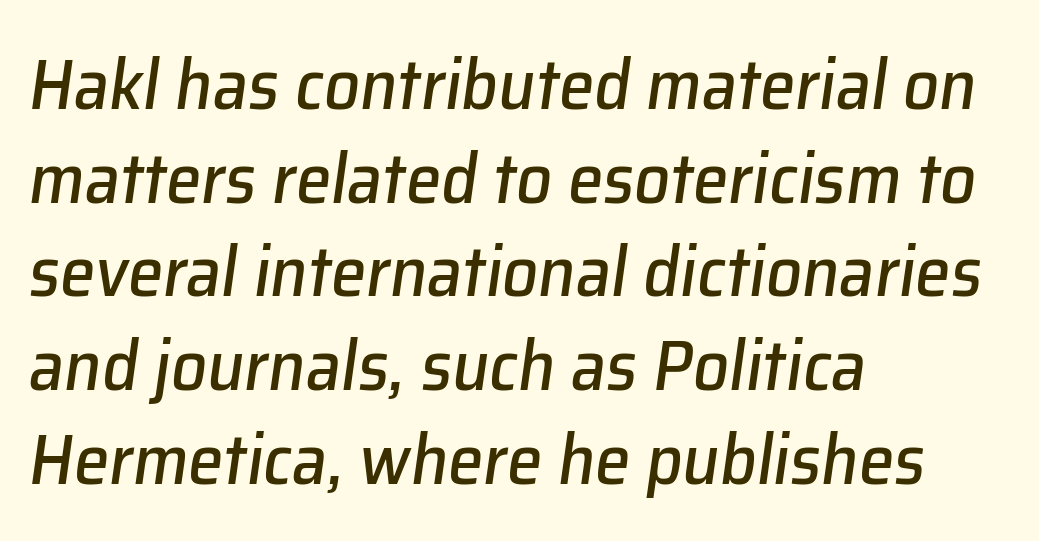
Q: Is the text italic (slanted)? A: Yes, it leans right by about 8 degrees.
Q: Is the text underlined? A: No.
Q: How is the paragraph aligned? A: Left-aligned.
Q: Is the spacing between letters normal or unusually wide? A: Normal.
Q: Is the spacing between lines tight, normal or loose? A: Normal.
Q: Width (condensed, normal, or wide)? A: Normal.
Q: Stroke contrast? A: Low.
Q: x-height? A: Medium.
Q: Monospaced? A: No.
